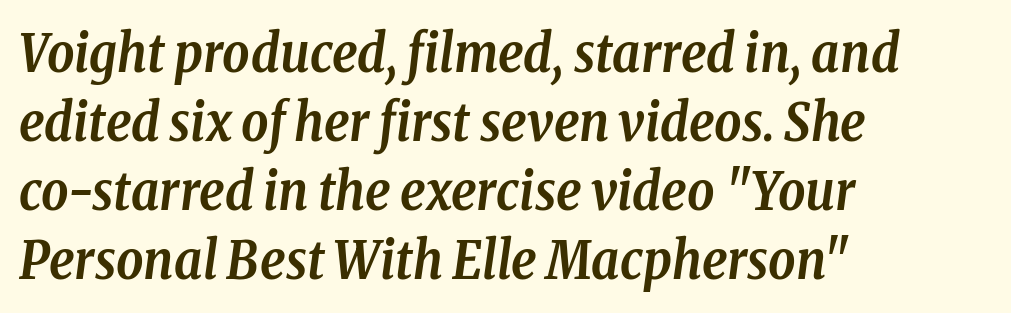
The image shows 53 px semibold, condensed serif type, italic (leaning right); set left-aligned, normal line spacing (1.3x), normal letter spacing, not underlined; low stroke contrast and a medium x-height.
